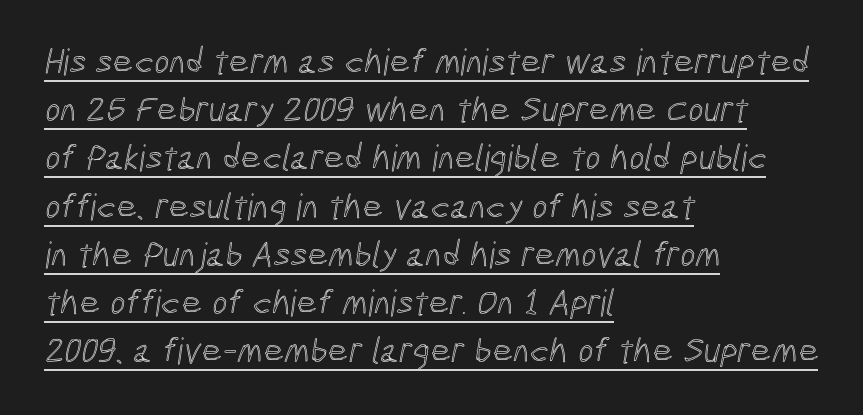
Q: Is the text underlined? A: Yes.
Q: How is the paragraph aligned? A: Left-aligned.
Q: Is the spacing between letters normal or unusually wide? A: Normal.
Q: Is the spacing between lines tight, normal or loose? A: Normal.
Q: Width (condensed, normal, or wide)? A: Condensed.
Q: x-height? A: Medium.
Q: Monospaced? A: No.
